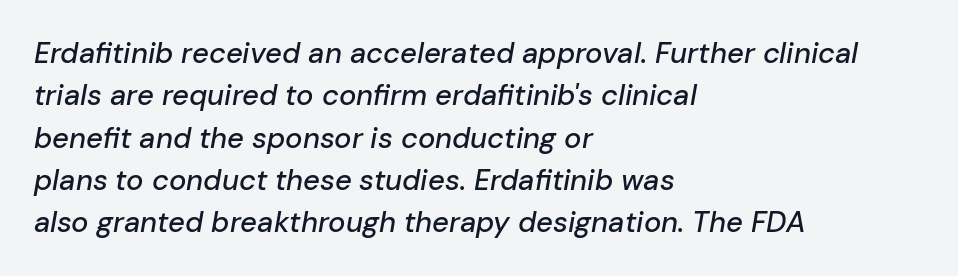
The image shows 29 px text type, italic (leaning right); set left-aligned, normal line spacing (1.46x), normal letter spacing, not underlined; low stroke contrast and a medium x-height.
